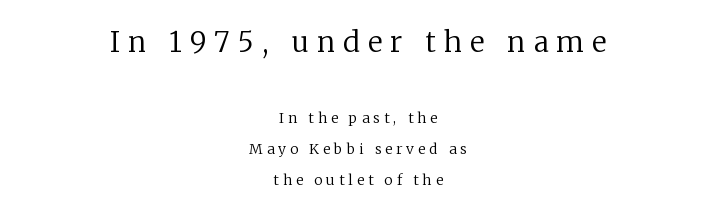
The passage shown has open, widely tracked lettering throughout. You could not count columns in this text — the font is proportionally spaced. Characters remain perfectly vertical along every line. This block would shrink considerably if given ordinary leading; it's expanded now.
